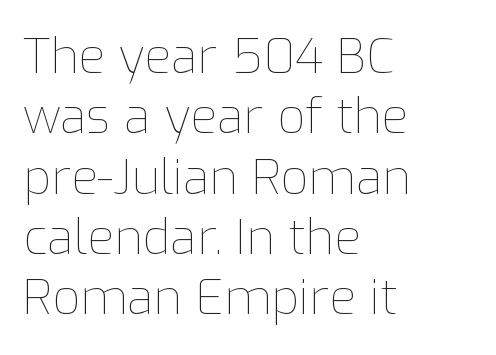
Is the block centered? No — it sits flush against the left margin. The gap between lines stays unmarked. Looks like regular typesetting: each glyph gets only the width it needs. The letters stand straight up with perfectly vertical stems.
